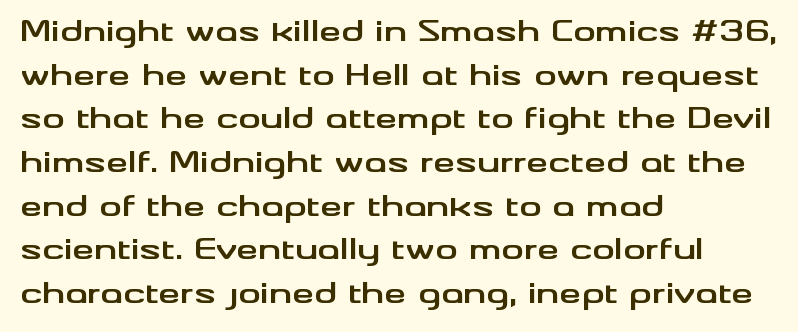
The image shows 28 px bold, wide sans-serif type, upright; set left-aligned, normal line spacing (1.56x), normal letter spacing, not underlined; medium stroke contrast and a small x-height.
